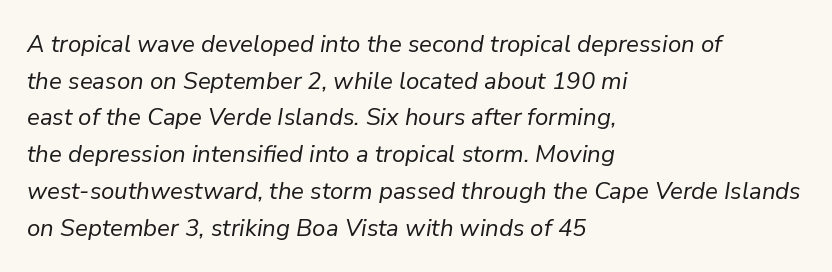
Q: Is the text bold? A: No.
Q: Is the text italic (slanted)? A: Yes, it leans right by about 9 degrees.
Q: Is the text underlined? A: No.
Q: How is the paragraph aligned? A: Left-aligned.
Q: Is the spacing between letters normal or unusually wide? A: Normal.
Q: Is the spacing between lines tight, normal or loose? A: Normal.
